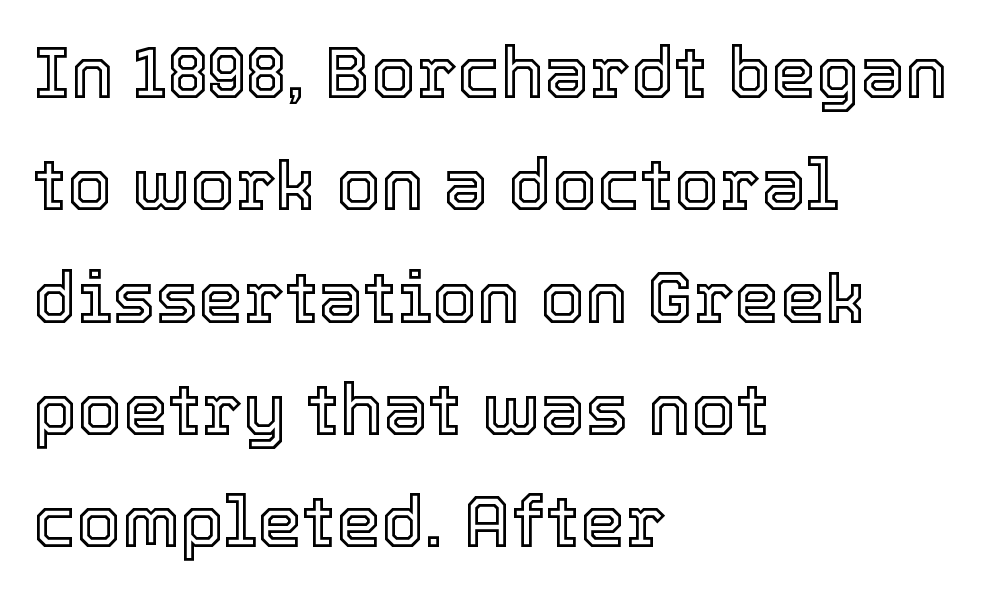
Q: Is the text italic (slanted)? A: No, it is upright.
Q: Is the text underlined? A: No.
Q: How is the paragraph aligned? A: Left-aligned.
Q: Is the spacing between letters normal or unusually wide? A: Normal.
Q: Is the spacing between lines tight, normal or loose? A: Normal.
Q: Width (condensed, normal, or wide)? A: Normal.
Q: x-height? A: Medium.
Q: Monospaced? A: No.
